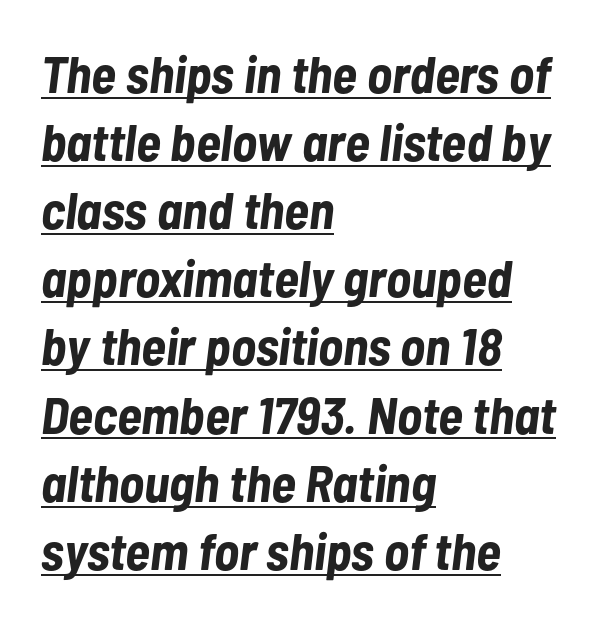
Emphasis by weight is at full strength: bold. Short and long lines alike share a common starting point at left. A typesetter would call this proportional, since set widths differ per character. This rendering leaves character spacing at its baseline value.
